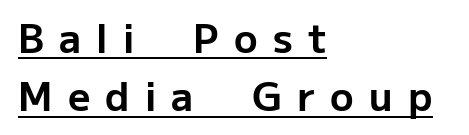
{"serif": "no", "italic": "no", "bold": "yes", "weight": "bold", "width": "normal", "stroke_contrast": "low", "x_height": "medium", "monospaced": "no", "underline": "yes", "align": "left", "line_spacing": "normal", "line_spacing_ratio": 1.5, "letter_spacing": "wide", "letter_spacing_em": 0.39, "glyph_px": 39}
